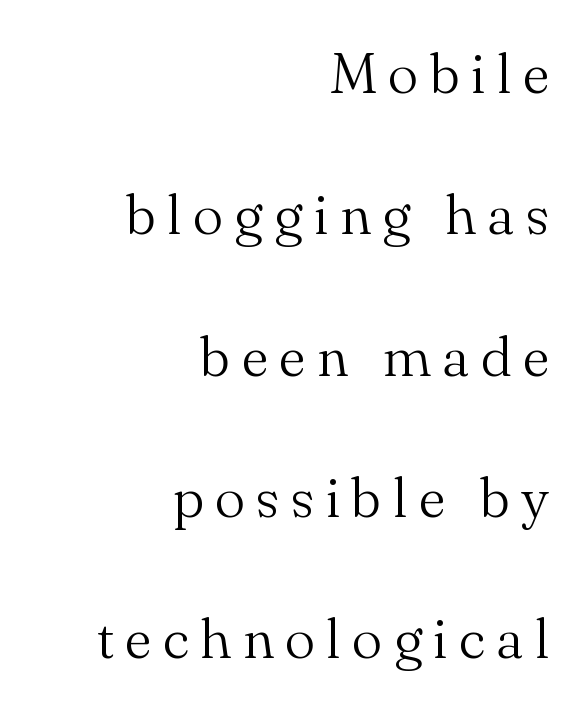
Q: Is the text bold? A: No.
Q: Is the text italic (slanted)? A: No, it is upright.
Q: Is the typeface a serif or a sans-serif typeface? A: Serif.
Q: Is the text underlined? A: No.
Q: How is the paragraph aligned? A: Right-aligned.
Q: Is the spacing between letters normal or unusually wide? A: Unusually wide.
Q: Is the spacing between lines tight, normal or loose? A: Loose.
Q: Width (condensed, normal, or wide)? A: Normal.
Q: Stroke contrast? A: Medium.
Q: x-height? A: Small.
Q: Monospaced? A: No.
